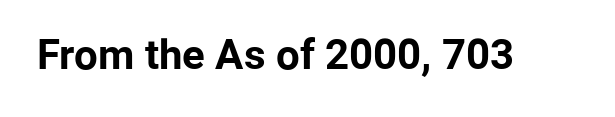
Q: Is the text bold? A: Yes.
Q: Is the text italic (slanted)? A: No, it is upright.
Q: Is the typeface a serif or a sans-serif typeface? A: Sans-serif.
Q: Is the text underlined? A: No.
Q: Is the spacing between letters normal or unusually wide? A: Normal.
Q: Width (condensed, normal, or wide)? A: Normal.
Q: Stroke contrast? A: Low.
Q: x-height? A: Medium.
Q: Monospaced? A: No.
